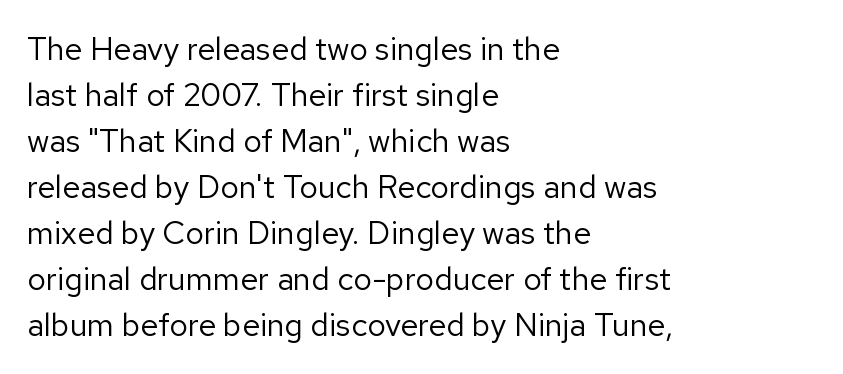
{"serif": "no", "italic": "no", "bold": "no", "weight": "regular", "width": "normal", "stroke_contrast": "low", "x_height": "medium", "monospaced": "no", "underline": "no", "align": "left", "line_spacing": "normal", "line_spacing_ratio": 1.44, "letter_spacing": "normal", "letter_spacing_em": 0.0, "glyph_px": 32}
